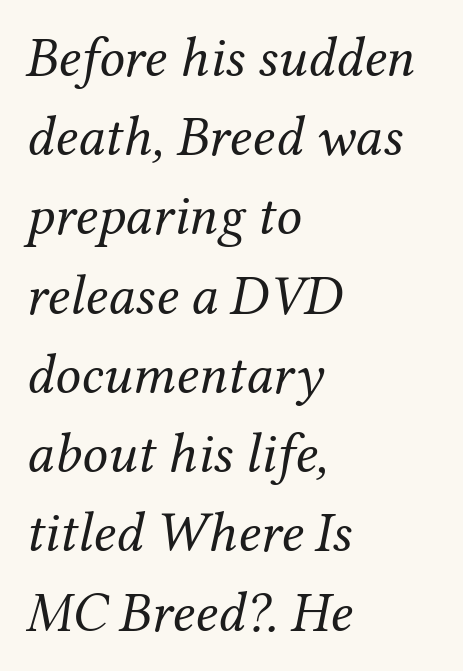
{"serif": "yes", "italic": "yes", "lean": "right", "slant_degrees": 12, "bold": "no", "weight": "regular", "width": "normal", "stroke_contrast": "medium", "x_height": "medium", "monospaced": "no", "underline": "no", "align": "left", "line_spacing": "normal", "line_spacing_ratio": 1.39, "letter_spacing": "normal", "letter_spacing_em": 0.0, "glyph_px": 57}
